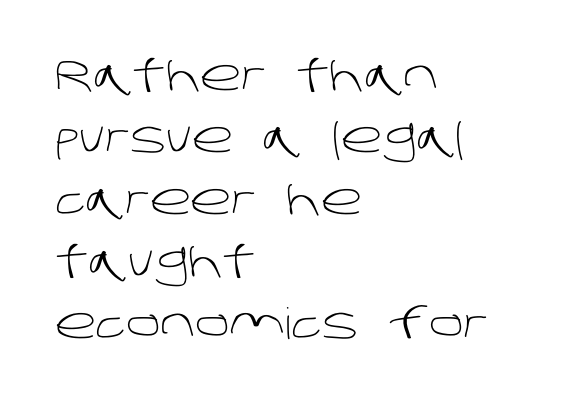
A typesetter would label this face a sans. The vertical gap from one line to the next is medium. The paragraph has a hard left edge and a soft right edge. Stroke mass is kept to a normal reading level or below. Do the characters align in a grid? No, the font is proportional. Underline: absent.
